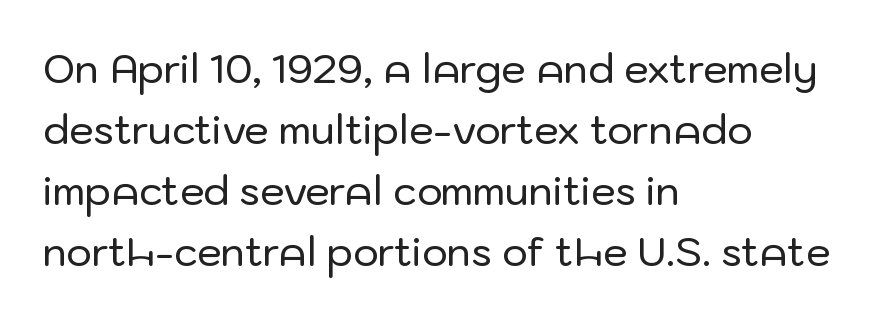
{"serif": "no", "italic": "no", "width": "normal", "stroke_contrast": "low", "x_height": "medium", "monospaced": "no", "underline": "no", "align": "left", "line_spacing": "normal", "line_spacing_ratio": 1.56, "letter_spacing": "normal", "letter_spacing_em": 0.0, "glyph_px": 39}
